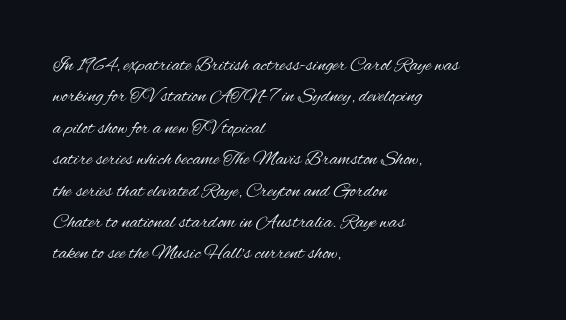
Q: Is the text bold? A: No.
Q: Is the text italic (slanted)? A: Yes.
Q: Is the text underlined? A: No.
Q: How is the paragraph aligned? A: Left-aligned.
Q: Is the spacing between letters normal or unusually wide? A: Normal.
Q: Is the spacing between lines tight, normal or loose? A: Normal.
